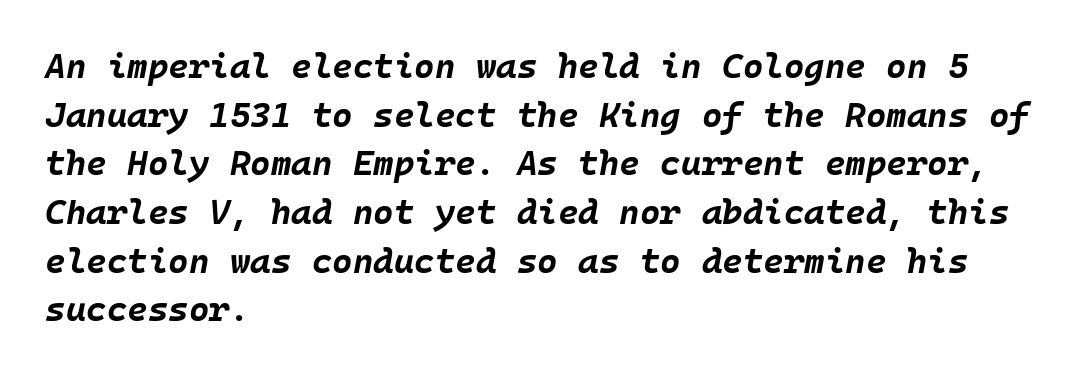
{"italic": "yes", "lean": "right", "slant_degrees": 10, "bold": "yes", "weight": "bold", "width": "normal", "stroke_contrast": "low", "x_height": "large", "underline": "no", "align": "left", "line_spacing": "normal", "line_spacing_ratio": 1.39, "letter_spacing": "normal", "letter_spacing_em": 0.0, "glyph_px": 35}
